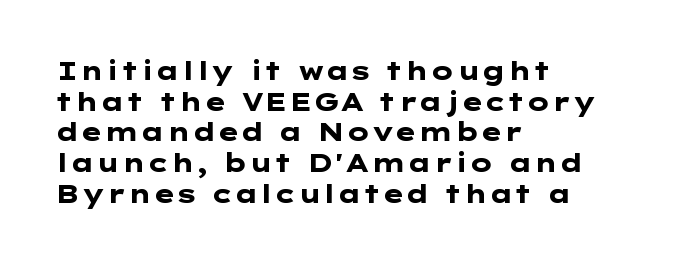
{"italic": "no", "bold": "yes", "underline": "no", "align": "left", "line_spacing_ratio": 1.23, "letter_spacing": "normal", "letter_spacing_em": 0.0, "glyph_px": 25}
